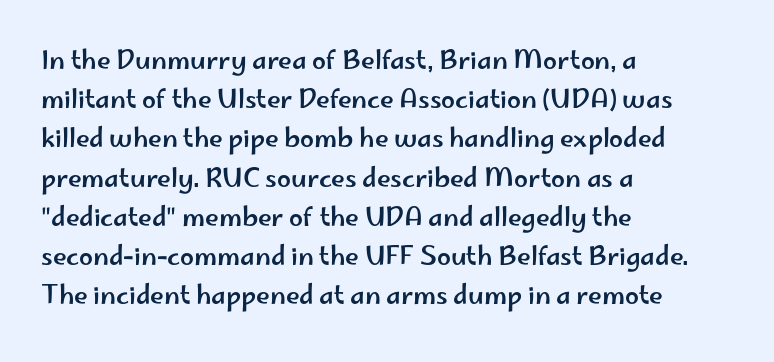
The foot of each line stays bare and open. Upright lettering throughout. Characters follow at the spacing the type designer built in. Line spacing here is normal.
